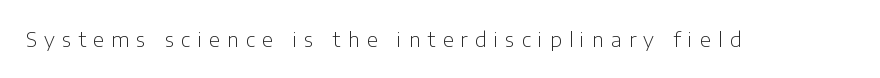
Is the type heavy? It reads as light-to-regular instead. The baseline area is clear. This rendering widens character spacing well past its baseline value. Tall strokes in this sample are plumb rather than angled.
